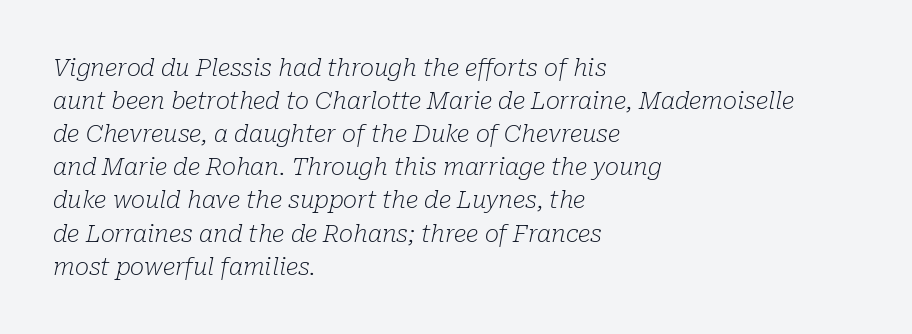
{"italic": "yes", "lean": "right", "slant_degrees": 10, "bold": "no", "underline": "no", "align": "left", "line_spacing": "normal", "line_spacing_ratio": 1.38, "letter_spacing": "normal", "letter_spacing_em": 0.0, "glyph_px": 24}
